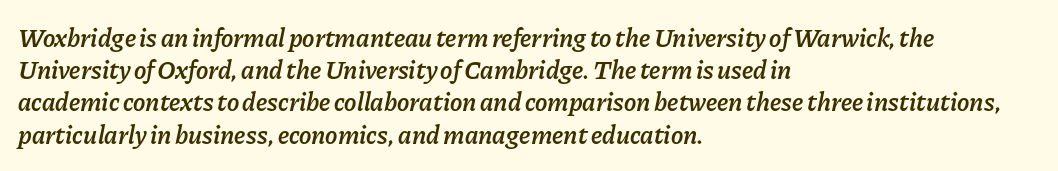
What weight is shown? A semibold, between regular and bold. Posture: slanted. Only glyphs here, with clear space below each row. Each line starts at the same left margin while the right side varies. Honestly, the letter spacing is just normal — you wouldn't notice it.
